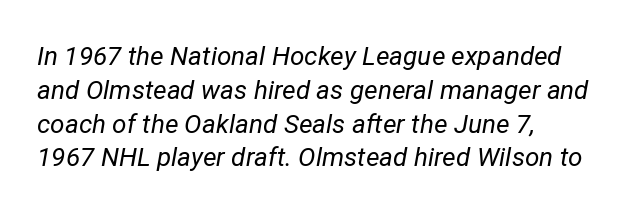
Q: Is the text bold? A: No.
Q: Is the text italic (slanted)? A: Yes, it leans right by about 12 degrees.
Q: Is the text underlined? A: No.
Q: How is the paragraph aligned? A: Left-aligned.
Q: Is the spacing between letters normal or unusually wide? A: Normal.
Q: Is the spacing between lines tight, normal or loose? A: Normal.
